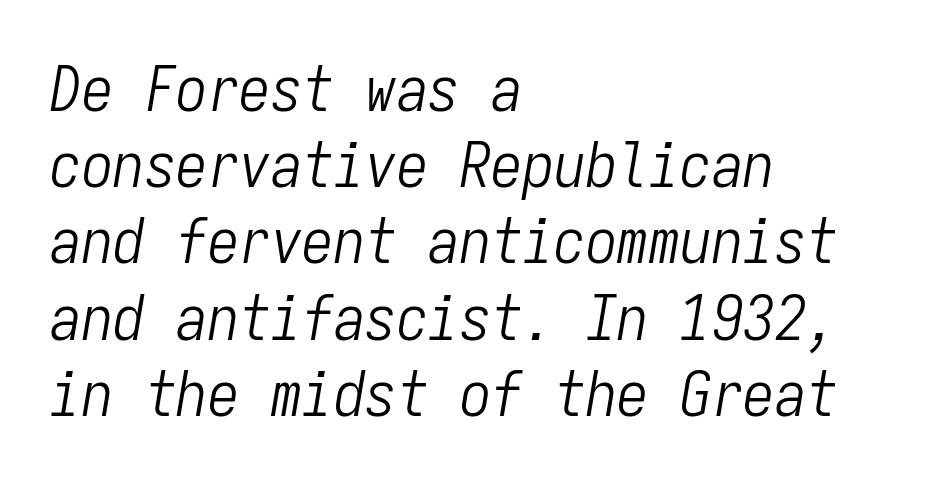
Nobody touched the tracking dial on this one. Is the block centered? No — it sits flush against the left margin. Fixed-width glyphs throughout — classic coding-font behaviour. A quiet, ordinary-to-light weight characterises the typeface. Rendered with sloped, italic letterforms.
